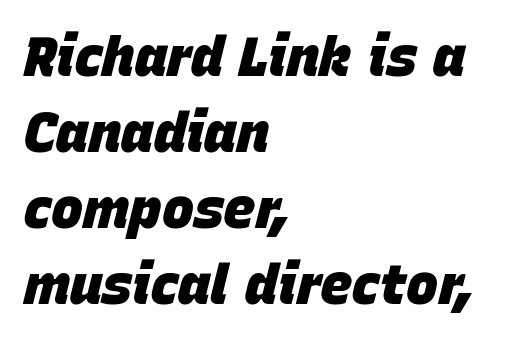
{"italic": "yes", "lean": "right", "slant_degrees": 15, "bold": "yes", "weight": "heavy", "width": "normal", "stroke_contrast": "low", "x_height": "large", "monospaced": "no", "underline": "no", "align": "left", "line_spacing": "normal", "line_spacing_ratio": 1.41, "letter_spacing": "normal", "letter_spacing_em": 0.0, "glyph_px": 54}
